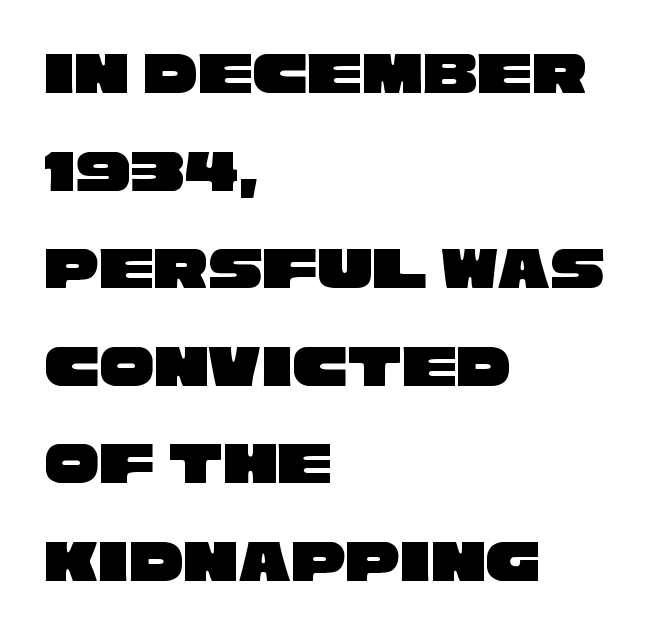
Q: Is the typeface a serif or a sans-serif typeface? A: Sans-serif.
Q: Is the text underlined? A: No.
Q: How is the paragraph aligned? A: Left-aligned.
Q: Is the spacing between letters normal or unusually wide? A: Normal.
Q: Is the spacing between lines tight, normal or loose? A: Normal.
Q: Width (condensed, normal, or wide)? A: Wide.
Q: Stroke contrast? A: Low.
Q: x-height? A: Large.
Q: Monospaced? A: No.
